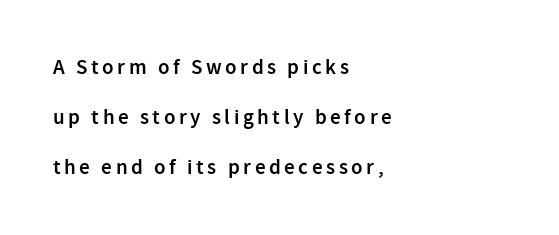
The image shows 21 px text type, upright; set left-aligned, loose line spacing (2.39x), not underlined.
